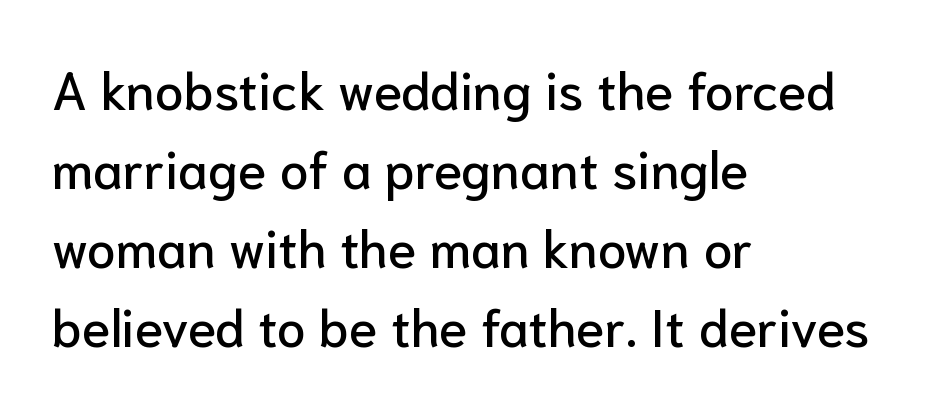
The horizontal fit of the characters is conventional and even. Regarding leading, the lines here are spaced in the standard way. Notice how the passage keeps a crisp vertical edge on the left only. To sum up the face: it is a sans, with no serifs. Posture: upright roman.
